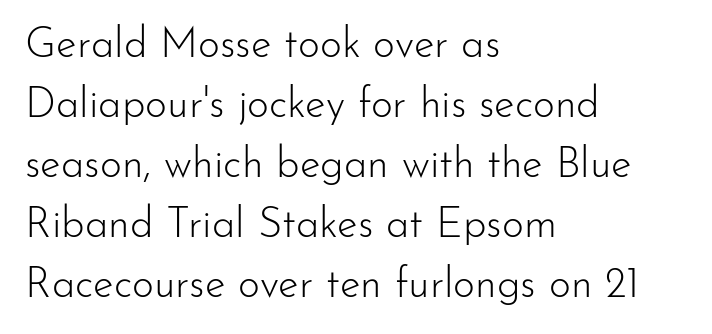
The image shows 42 px light sans-serif type, upright; set left-aligned, normal line spacing (1.43x), normal letter spacing, not underlined; low stroke contrast and a small x-height.
